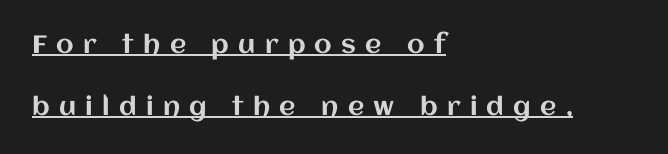
Q: Is the text italic (slanted)? A: No, it is upright.
Q: Is the text underlined? A: Yes.
Q: How is the paragraph aligned? A: Left-aligned.
Q: Is the spacing between letters normal or unusually wide? A: Unusually wide.
Q: Is the spacing between lines tight, normal or loose? A: Loose.
